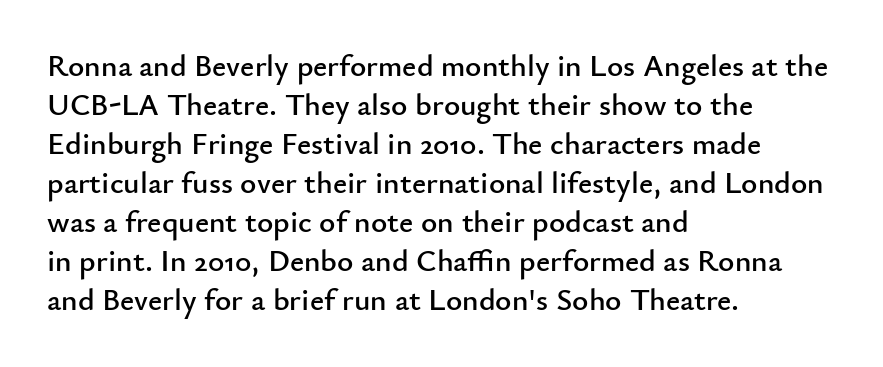
Italic: no, the glyphs are upright roman. The letterforms sit shoulder to shoulder at normal distance. Varying glyph widths throughout — classic text-font behaviour. Plain, unruled lines of type. The font family rendered here belongs to the sans-serif group. Line beginnings align vertically; line endings do not.
